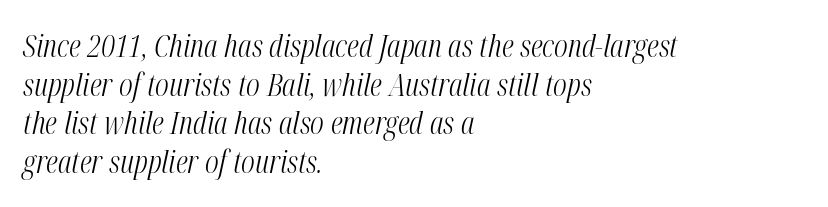
The image shows 31 px light, condensed type, italic (leaning right); set left-aligned, normal line spacing (1.25x), normal letter spacing, not underlined; medium stroke contrast and a medium x-height.
